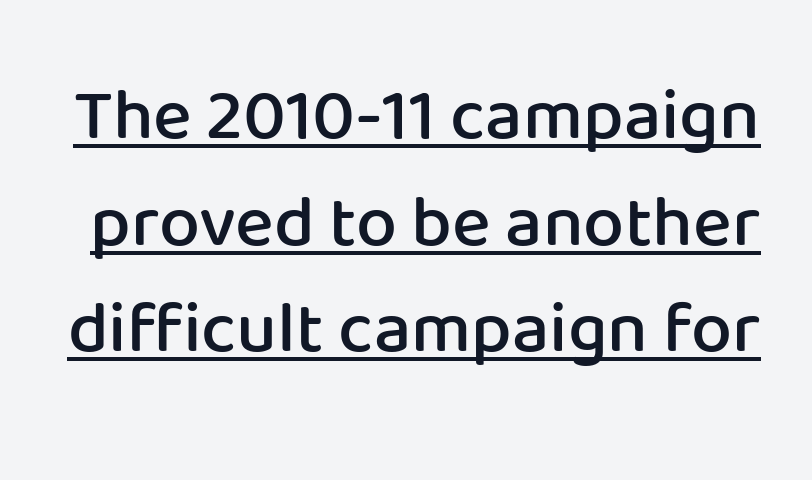
Q: Is the text bold? A: Semi-bold.
Q: Is the text italic (slanted)? A: No, it is upright.
Q: Is the typeface a serif or a sans-serif typeface? A: Sans-serif.
Q: Is the text underlined? A: Yes.
Q: Is the spacing between letters normal or unusually wide? A: Normal.
Q: Is the spacing between lines tight, normal or loose? A: Normal.
Q: Width (condensed, normal, or wide)? A: Normal.
Q: Stroke contrast? A: Low.
Q: x-height? A: Medium.
Q: Monospaced? A: No.
